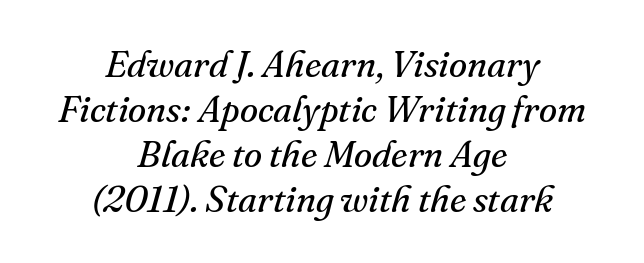
The image shows 37 px regular-weight serif type, italic (leaning right); set centered, line spacing 1.22x, normal letter spacing, not underlined; medium stroke contrast and a small x-height.
